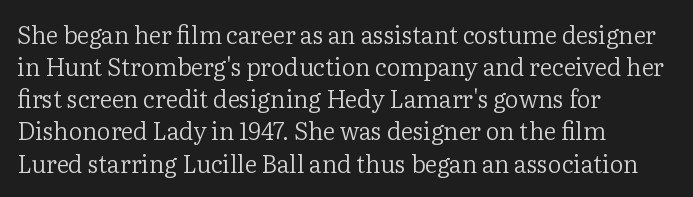
Q: Is the text bold? A: No.
Q: Is the text italic (slanted)? A: No, it is upright.
Q: Is the text underlined? A: No.
Q: How is the paragraph aligned? A: Left-aligned.
Q: Is the spacing between letters normal or unusually wide? A: Normal.
Q: Is the spacing between lines tight, normal or loose? A: Normal.
